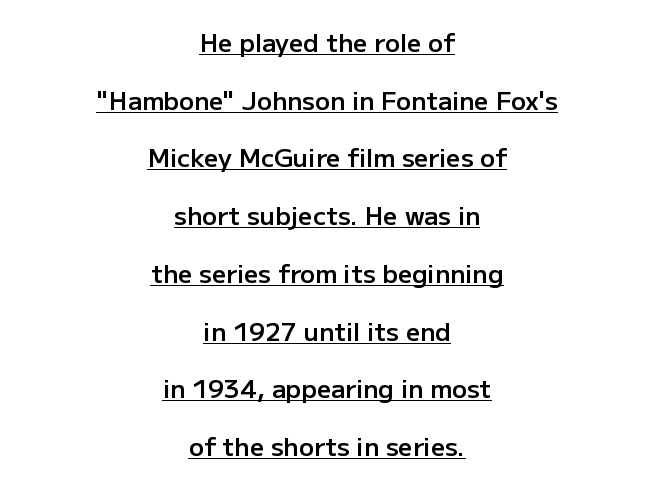
Q: Is the text bold? A: Semi-bold.
Q: Is the text italic (slanted)? A: No, it is upright.
Q: Is the text underlined? A: Yes.
Q: How is the paragraph aligned? A: Centered.
Q: Is the spacing between letters normal or unusually wide? A: Normal.
Q: Is the spacing between lines tight, normal or loose? A: Loose.
